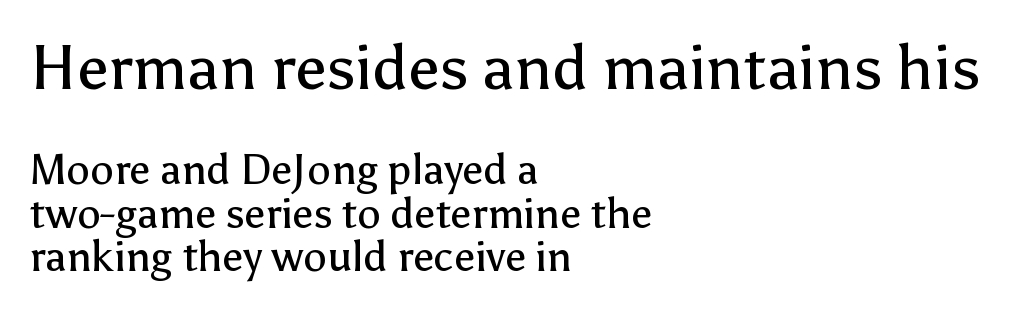
{"serif": "no", "italic": "no", "bold": "no", "weight": "regular", "width": "normal", "stroke_contrast": "low", "x_height": "medium", "monospaced": "no", "underline": "no", "align": "left", "line_spacing": "tight", "line_spacing_ratio": 1.03, "letter_spacing": "normal", "letter_spacing_em": 0.0, "larger_block": "first", "size_ratio": 1.5, "glyph_px": 63}
